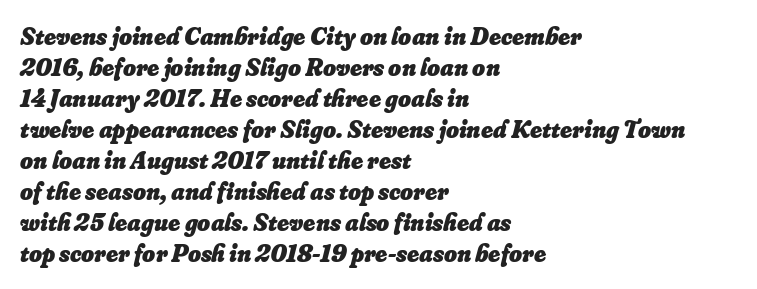
The image shows 25 px bold type, italic (leaning right); set left-aligned, line spacing 1.24x, normal letter spacing, not underlined.
